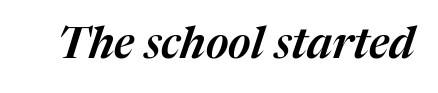
Q: Is the text italic (slanted)? A: Yes, it leans right by about 17 degrees.
Q: Is the text underlined? A: No.
Q: Is the spacing between letters normal or unusually wide? A: Normal.
Q: Width (condensed, normal, or wide)? A: Normal.
Q: Stroke contrast? A: Medium.
Q: x-height? A: Medium.
Q: Monospaced? A: No.
